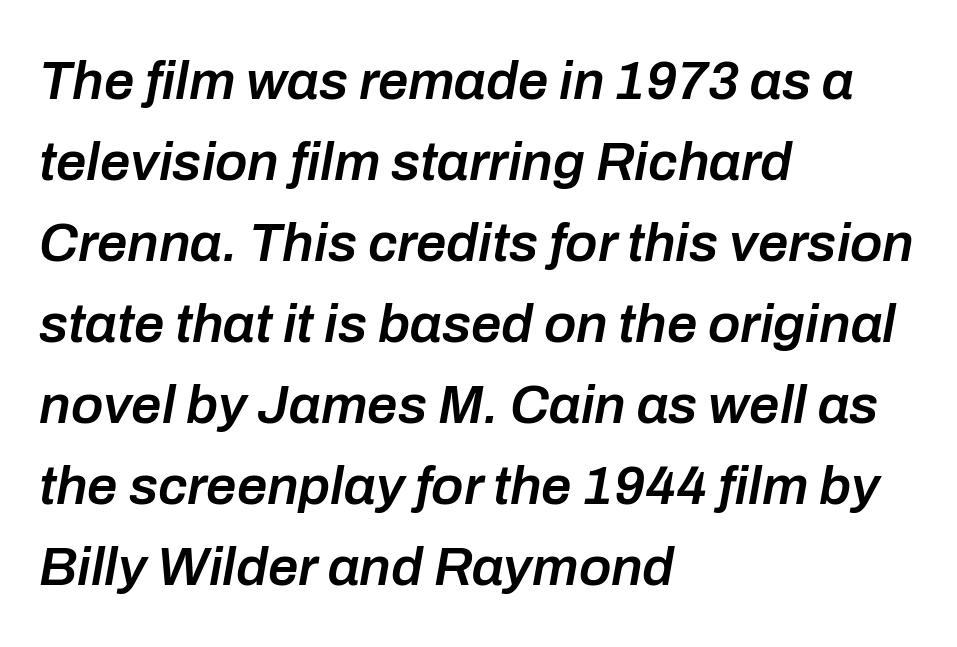
Notice how the passage keeps a crisp vertical edge on the left only. Caption: standard tracking, unaltered. The vertical gap from one line to the next is medium. Every letter is mildly thick-stroked: semibold rather than bold. Anything drawn beneath the words? Only blank space.
